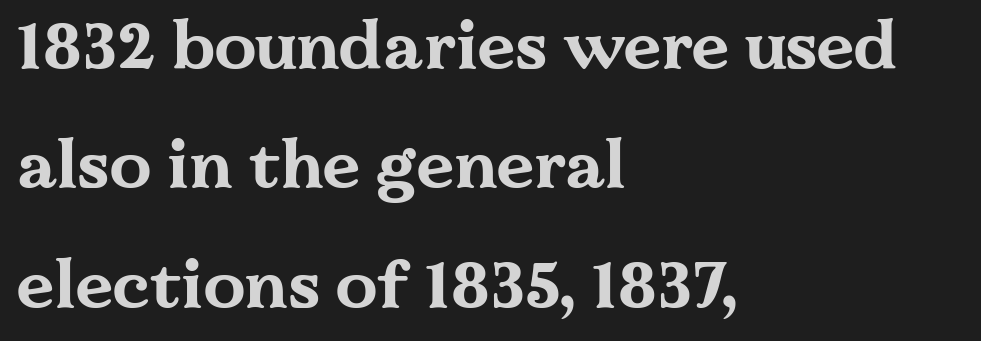
The image shows 67 px bold, wide serif type, upright; set left-aligned, line spacing 1.78x, normal letter spacing, not underlined; medium stroke contrast and a medium x-height.
